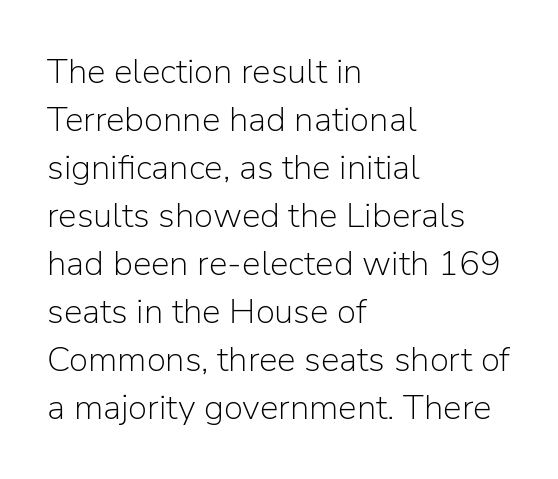
Q: Is the text bold? A: No.
Q: Is the text italic (slanted)? A: No, it is upright.
Q: Is the typeface a serif or a sans-serif typeface? A: Sans-serif.
Q: Is the text underlined? A: No.
Q: How is the paragraph aligned? A: Left-aligned.
Q: Is the spacing between letters normal or unusually wide? A: Normal.
Q: Is the spacing between lines tight, normal or loose? A: Normal.
Q: Width (condensed, normal, or wide)? A: Normal.
Q: Stroke contrast? A: Low.
Q: x-height? A: Medium.
Q: Monospaced? A: No.
